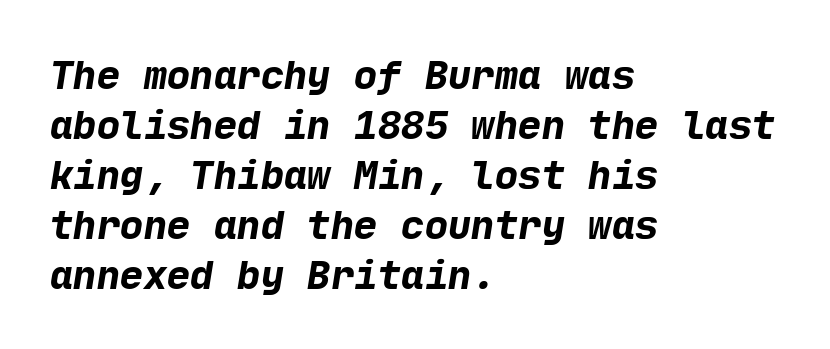
In terms of letterspacing, this is plain default setting. The letters are bold, with thick, heavy strokes. Rule under the text: the space is simply empty. Unlike a traditional serif, this face leaves its strokes unadorned.
